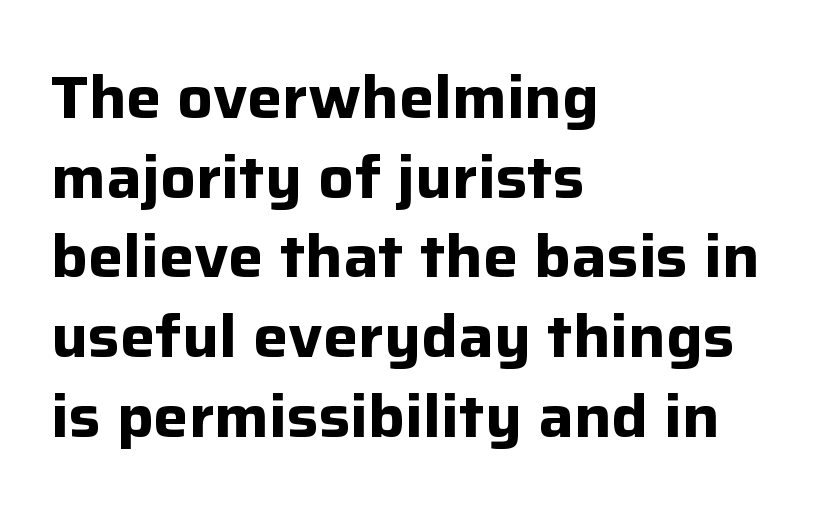
The image shows 59 px bold sans-serif type, upright; set left-aligned, normal line spacing (1.35x), normal letter spacing, not underlined; low stroke contrast and a medium x-height.
